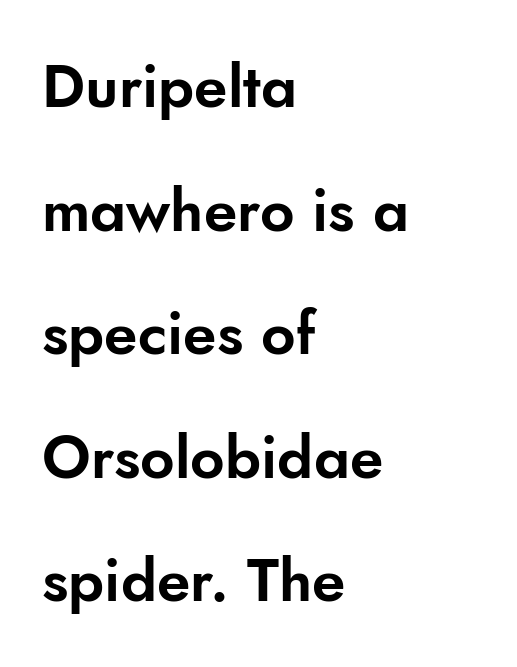
A typesetter would call this zero additional tracking. Each letter keeps its own natural width here, so spacing adapts to shape. Do the letters lean? They stand straight. Each row of text sits above clean, open space. The block of text is sparse from top to bottom, with ample space between rows.
